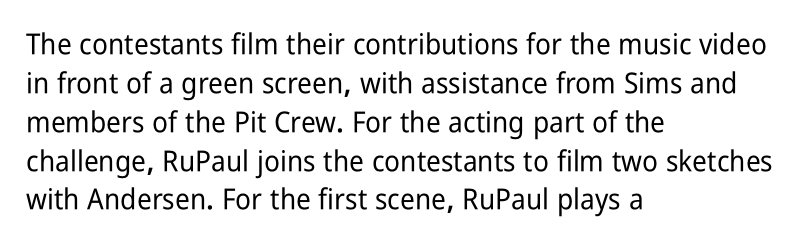
Note: no serifs on the glyphs. Has an underline been added? It has not. A typesetter would call this zero additional tracking. These lines are rendered in a variable-pitch font. The block of text has a typical density, with ordinary space between rows.
